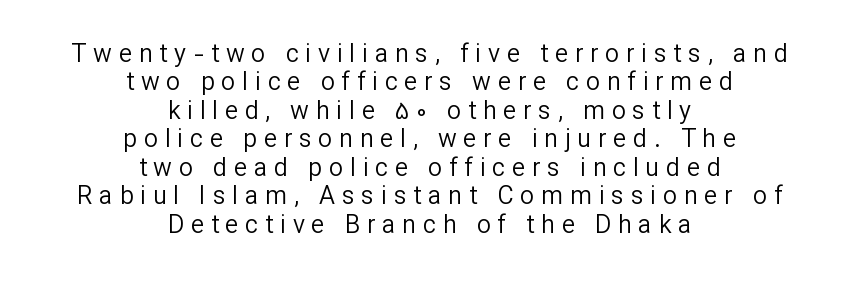
The face looks like a standard text weight, possibly lighter. Summary of vertical rhythm: compact, with narrow interline spacing. No italicization has been applied; the sample stays upright. A student would call this center alignment; a typographer would say set centered. This sample uses expanded letter spacing, leaving extra air between glyphs.
